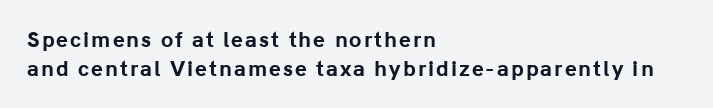
Honestly, there is no underline to notice here at all. Baseline-to-baseline distance is the conventional proportion of letter height. Style check: upright. The paragraph shown leans on its left margin.
